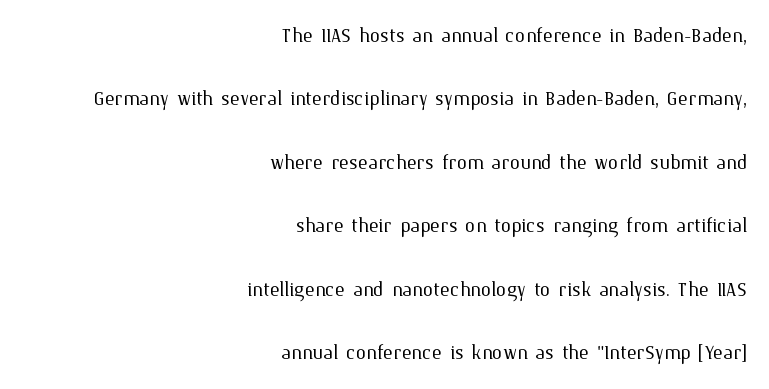
The paragraph shown leans on its right margin. Style check: upright. Glance below the letters and you will spot only blank space. The gaps between neighbouring characters are ordinary and unremarkable. Weight: regular or lighter. The rendering uses a large line-height, opening up the rows.
